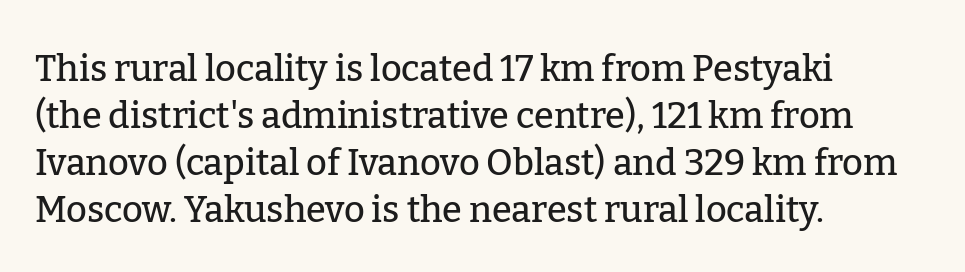
Q: Is the text italic (slanted)? A: No, it is upright.
Q: Is the typeface a serif or a sans-serif typeface? A: Serif.
Q: Is the text underlined? A: No.
Q: How is the paragraph aligned? A: Left-aligned.
Q: Is the spacing between letters normal or unusually wide? A: Normal.
Q: Is the spacing between lines tight, normal or loose? A: Normal.
Q: Width (condensed, normal, or wide)? A: Normal.
Q: Stroke contrast? A: Low.
Q: x-height? A: Medium.
Q: Monospaced? A: No.
